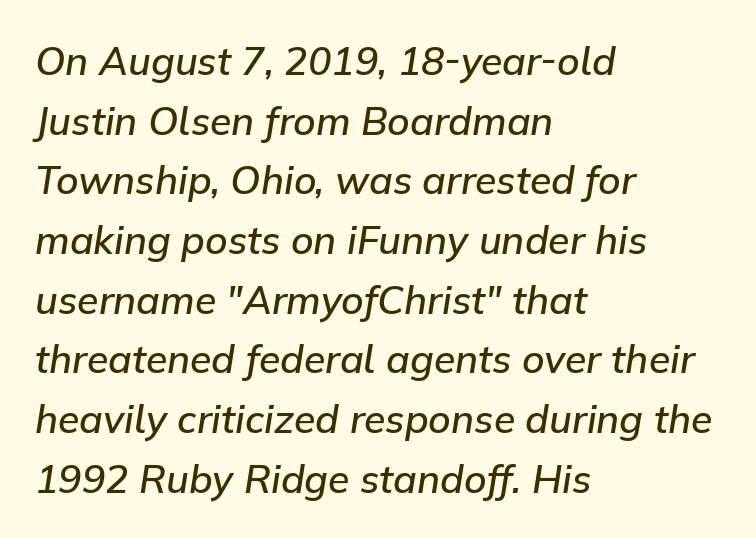
Q: Is the text bold? A: Semi-bold.
Q: Is the text italic (slanted)? A: Yes, it leans right by about 9 degrees.
Q: Is the text underlined? A: No.
Q: How is the paragraph aligned? A: Left-aligned.
Q: Is the spacing between letters normal or unusually wide? A: Normal.
Q: Is the spacing between lines tight, normal or loose? A: Normal.
Q: Width (condensed, normal, or wide)? A: Normal.
Q: Stroke contrast? A: Low.
Q: x-height? A: Medium.
Q: Monospaced? A: No.
